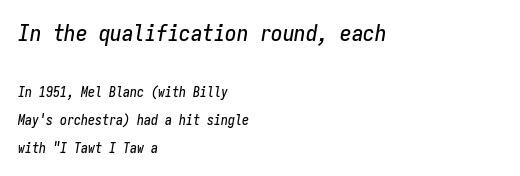
The image shows 23 px text type, italic (leaning right); set left-aligned, loose line spacing (2.02x), normal letter spacing, not underlined; the first (top) block is 1.64x larger.
